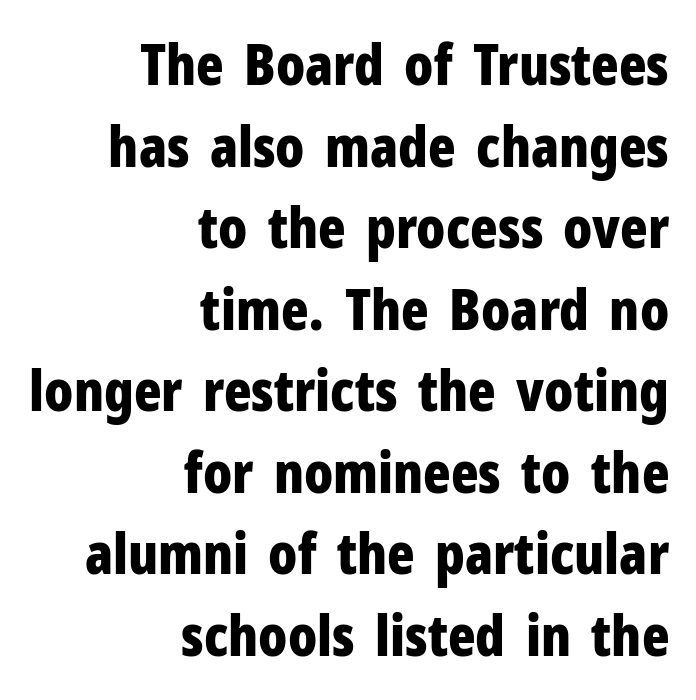
The image shows 57 px bold, condensed sans-serif type, upright; set right-aligned, normal line spacing (1.43x), normal letter spacing, not underlined; low stroke contrast and a medium x-height.
